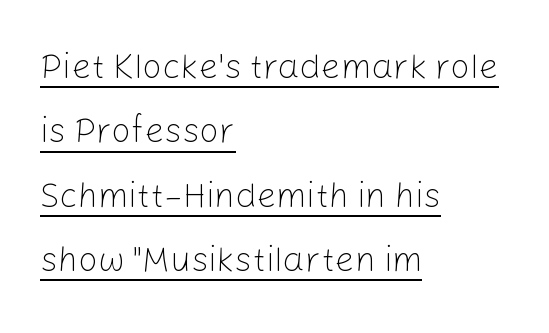
{"serif": "no", "italic": "no", "bold": "no", "weight": "light", "width": "normal", "stroke_contrast": "low", "x_height": "medium", "monospaced": "no", "underline": "yes", "align": "left", "line_spacing_ratio": 1.84, "letter_spacing": "normal", "letter_spacing_em": 0.0, "glyph_px": 35}
